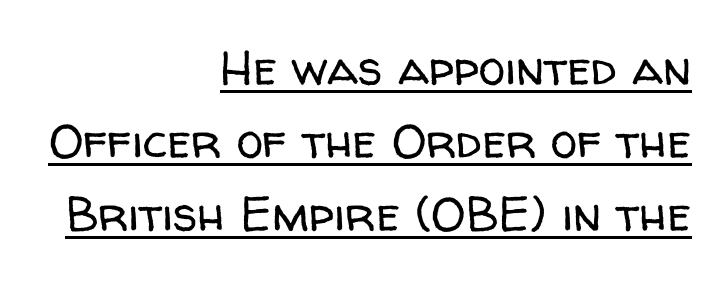
The rendering uses natural spacing where letterforms have individual widths. The font is comparable to plain body text, perhaps lighter. You can see a thin bar hugging the bottom of the glyphs. This sample is right-justified, so line beginnings fall wherever the words allow. Quick note: not italic, upright.
